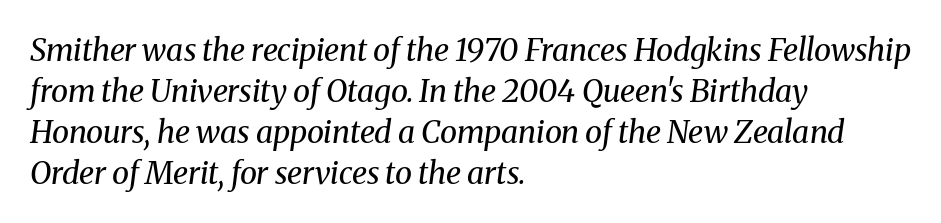
The image shows 31 px regular-weight serif type, italic (leaning right); set left-aligned, normal line spacing (1.32x), normal letter spacing, not underlined; medium stroke contrast and a medium x-height.
